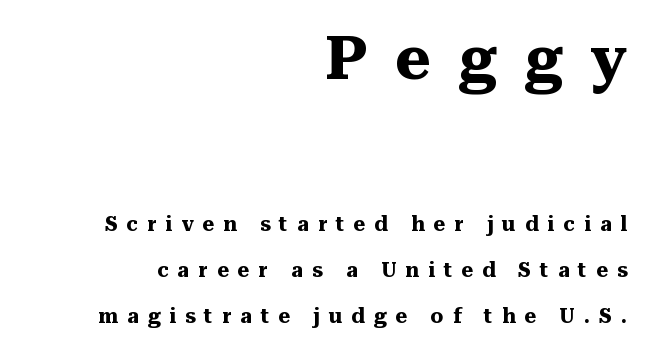
The image shows 61 px heavy serif type, upright; set right-aligned, loose line spacing (2.31x), unusually wide letter spacing (+0.46 em), not underlined; the first (top) block is 3.05x larger; medium stroke contrast and a medium x-height.
